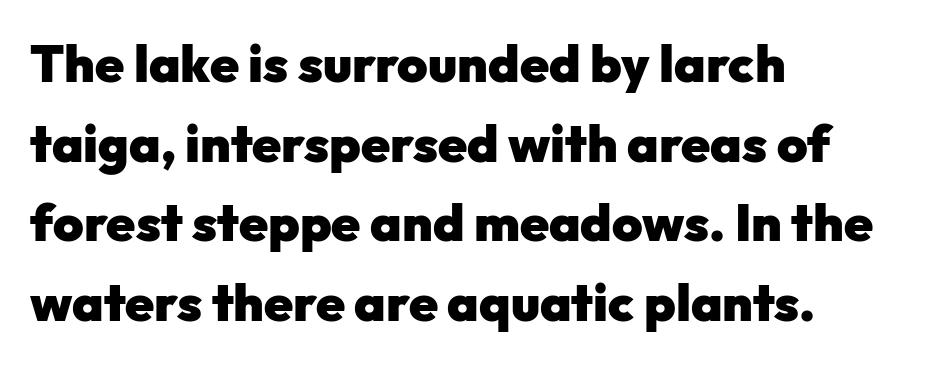
Where is the straight margin? On the left. These lines are rendered in a variable-pitch font. How would I describe the line gaps? Plain and ordinary. Quick note: not italic, upright. The letters are bold, with thick, heavy strokes. Type without underlining.
